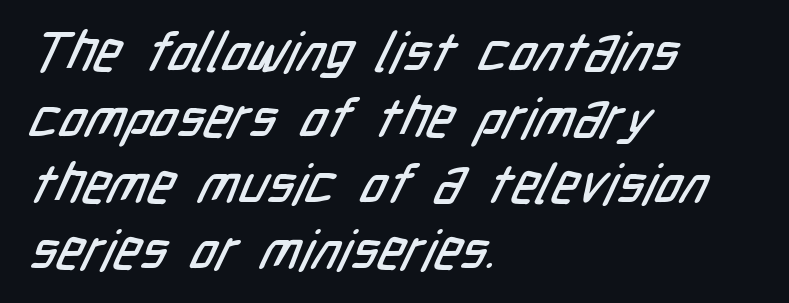
The image shows 55 px condensed sans-serif type; set left-aligned, line spacing 1.2x, normal letter spacing, not underlined; low stroke contrast and a medium x-height.
